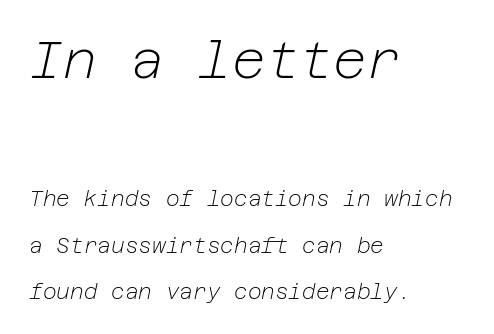
Q: Is the text bold? A: No.
Q: Is the text italic (slanted)? A: Yes, it leans right by about 12 degrees.
Q: Is the text underlined? A: No.
Q: How is the paragraph aligned? A: Left-aligned.
Q: Is the spacing between letters normal or unusually wide? A: Normal.
Q: Is the spacing between lines tight, normal or loose? A: Loose.
Q: Which block of text is set in a larger size, the first (top) or the second (bottom)? A: The first (top) one.
Q: Width (condensed, normal, or wide)? A: Normal.
Q: Stroke contrast? A: Low.
Q: x-height? A: Medium.
